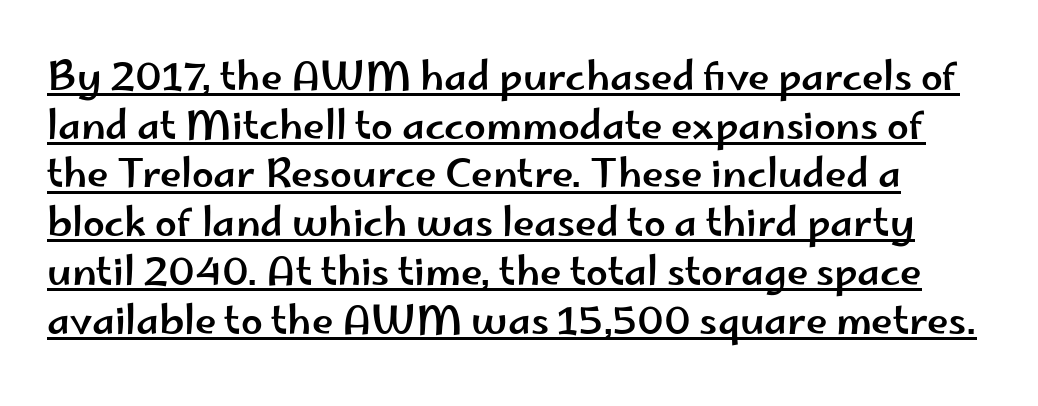
{"serif": "no", "italic": "no", "width": "wide", "stroke_contrast": "low", "x_height": "small", "monospaced": "no", "underline": "yes", "line_spacing": "normal", "line_spacing_ratio": 1.25, "letter_spacing": "normal", "letter_spacing_em": 0.0, "glyph_px": 39}
